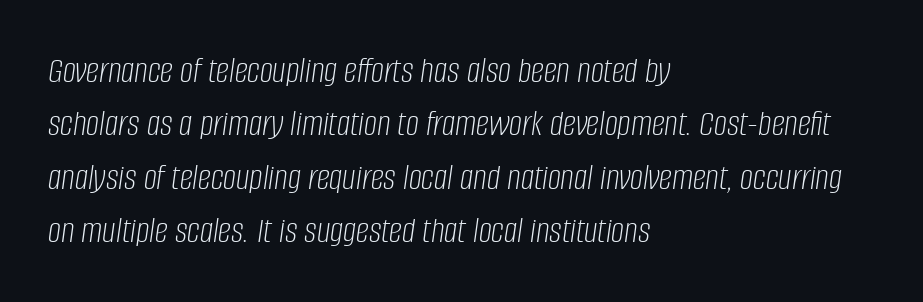
The image shows 37 px light, condensed type, italic (leaning right); set left-aligned, normal line spacing (1.44x), normal letter spacing, not underlined; low stroke contrast and a large x-height.
